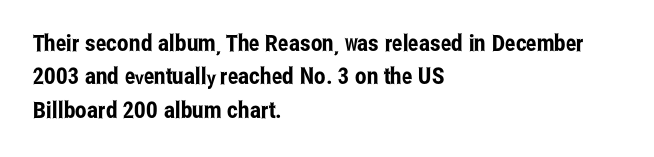
The rendering uses a moderate line-height, typical for paragraphs. These lines were composed using upright roman letters. The gaps between neighbouring characters are ordinary and unremarkable. Has an underline been added? It has not. Line starts are locked; line ends wander.
